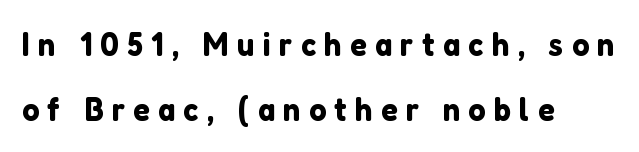
Baseline-to-baseline distance is far greater than the letter height. What stands out about the letter spacing? Its width — letters are far apart. Are there feet on the stems? There aren't — it's a sans. The space directly below the letters is spotless.
